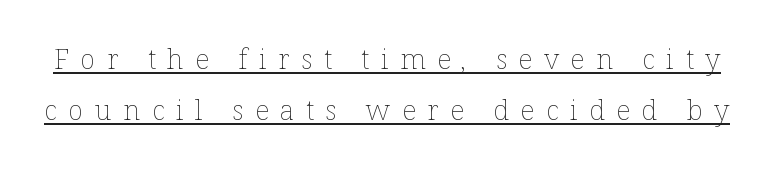
Tracking value appears strongly positive — letters spread wide. Is there an underline? Yes — a line sits under the letters. These glyphs show unthickened strokes, regular width or finer. The lettering holds an erect, upright posture throughout.
